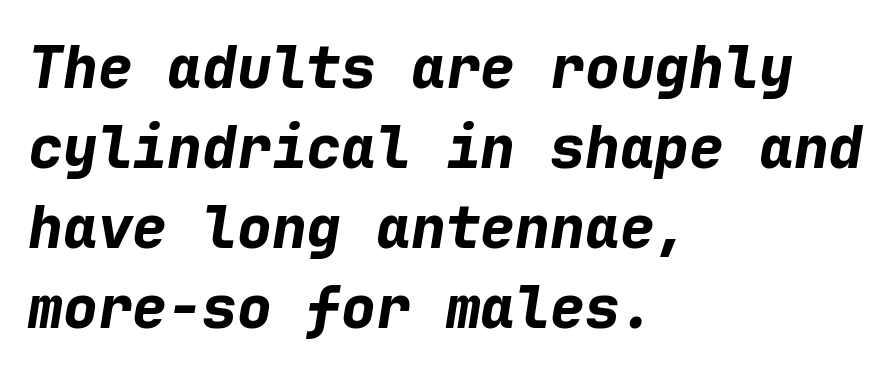
{"italic": "yes", "lean": "right", "slant_degrees": 9, "bold": "yes", "weight": "bold", "width": "normal", "stroke_contrast": "low", "x_height": "medium", "monospaced": "yes", "underline": "no", "align": "left", "line_spacing": "normal", "line_spacing_ratio": 1.38, "letter_spacing": "normal", "letter_spacing_em": 0.0, "glyph_px": 58}
